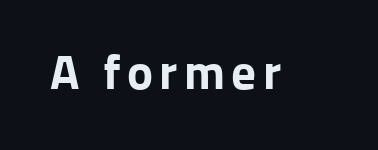
Any mark beneath the type? The region is blank. The typography opts for an upright posture over an oblique one. A full-strength bold gives these letters their thick strokes. To sum up the face: it is a sans, with no serifs. Note the varied advance widths — an 'i' is clearly narrower than an 'm'.
